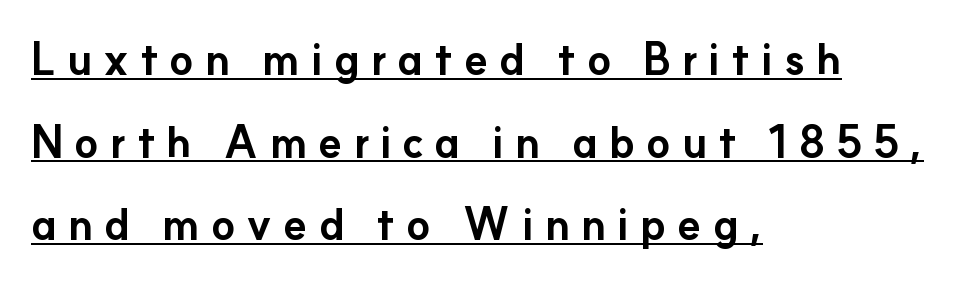
Q: Is the text bold? A: Yes.
Q: Is the text italic (slanted)? A: No, it is upright.
Q: Is the typeface a serif or a sans-serif typeface? A: Sans-serif.
Q: Is the text underlined? A: Yes.
Q: How is the paragraph aligned? A: Left-aligned.
Q: Is the spacing between letters normal or unusually wide? A: Unusually wide.
Q: Is the spacing between lines tight, normal or loose? A: Loose.
Q: Width (condensed, normal, or wide)? A: Normal.
Q: Stroke contrast? A: Low.
Q: x-height? A: Small.
Q: Monospaced? A: No.
